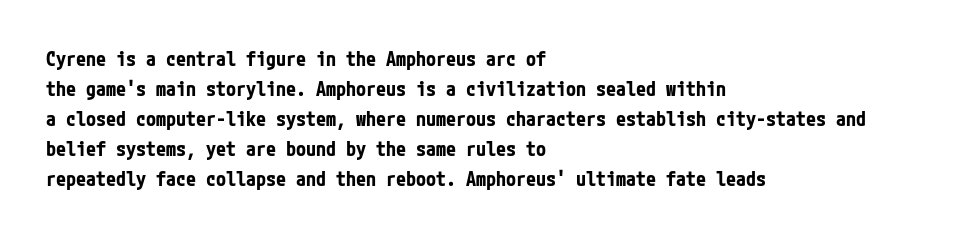
{"italic": "no", "bold": "yes", "underline": "no", "align": "left", "line_spacing": "normal", "line_spacing_ratio": 1.5, "letter_spacing": "normal", "letter_spacing_em": 0.0, "glyph_px": 20}
